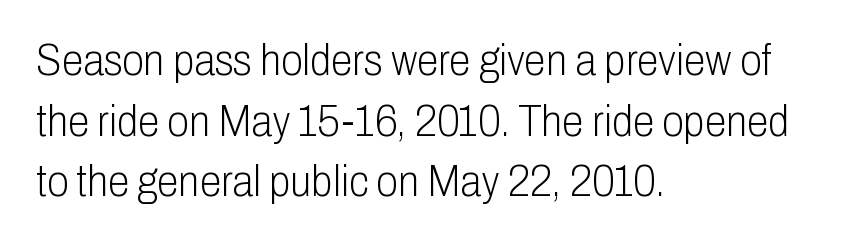
Q: Is the text bold? A: No.
Q: Is the text italic (slanted)? A: No, it is upright.
Q: Is the typeface a serif or a sans-serif typeface? A: Sans-serif.
Q: Is the text underlined? A: No.
Q: How is the paragraph aligned? A: Left-aligned.
Q: Is the spacing between letters normal or unusually wide? A: Normal.
Q: Is the spacing between lines tight, normal or loose? A: Normal.
Q: Width (condensed, normal, or wide)? A: Condensed.
Q: Stroke contrast? A: Low.
Q: x-height? A: Medium.
Q: Monospaced? A: No.
